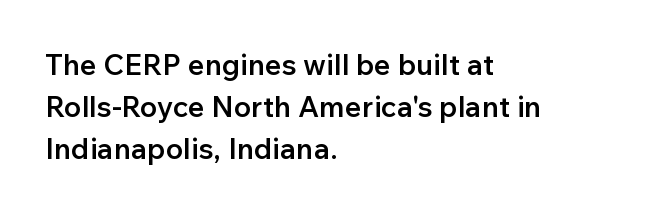
The image shows 29 px semibold sans-serif type, upright; set left-aligned, normal line spacing (1.44x), normal letter spacing, not underlined; low stroke contrast and a medium x-height.
